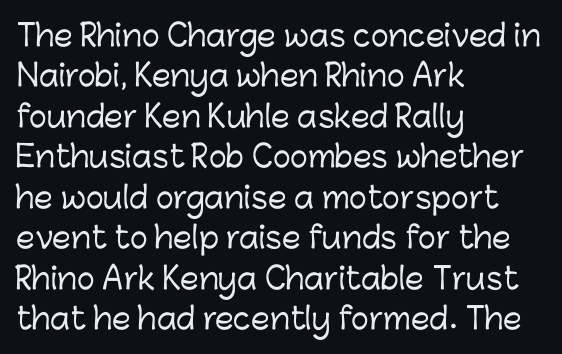
The image shows 30 px sans-serif type, upright; set left-aligned, normal line spacing (1.35x), normal letter spacing, not underlined; low stroke contrast and a medium x-height.
